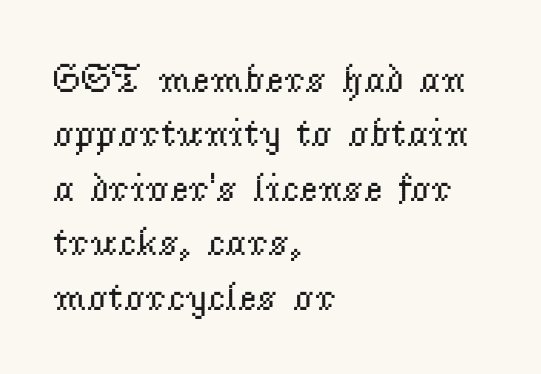
{"serif": "yes", "italic": "no", "bold": "no", "weight": "regular", "width": "normal", "stroke_contrast": "low", "x_height": "small", "monospaced": "no", "underline": "no", "align": "left", "line_spacing": "normal", "line_spacing_ratio": 1.36, "letter_spacing": "normal", "letter_spacing_em": 0.0, "glyph_px": 40}
